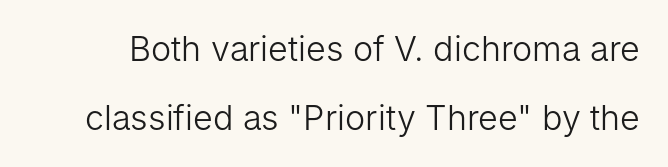
The image shows 34 px light sans-serif type, upright; set loose line spacing (2.02x), normal letter spacing, not underlined; low stroke contrast and a medium x-height.
